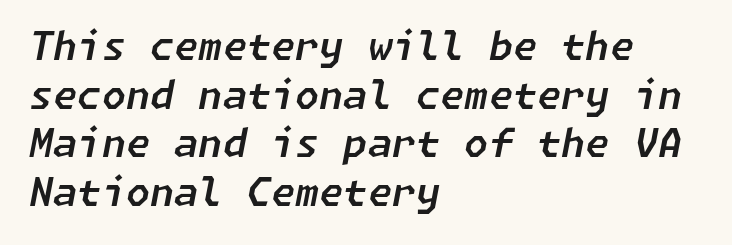
{"italic": "yes", "lean": "right", "slant_degrees": 11, "width": "normal", "stroke_contrast": "low", "x_height": "medium", "underline": "no", "align": "left", "line_spacing": "normal", "line_spacing_ratio": 1.25, "letter_spacing": "normal", "letter_spacing_em": 0.0, "glyph_px": 39}
